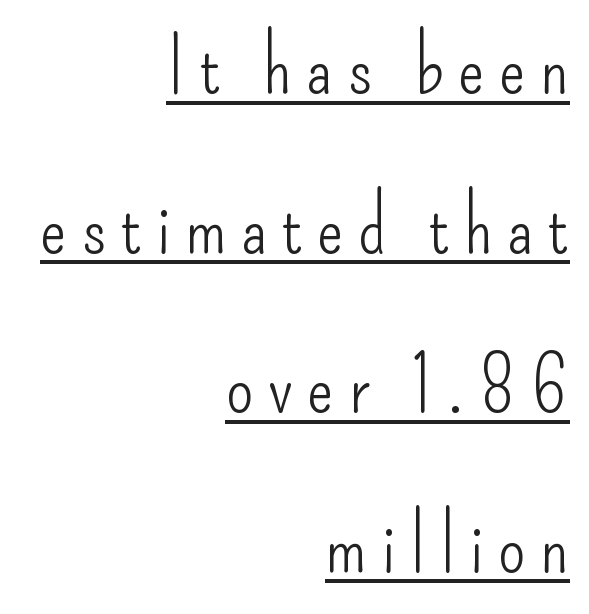
Regarding serifs, this sample does without them. The strokes are not fattened; the text isn't bold. No italicization has been applied; the sample stays upright. Honestly, the underline is the first thing you notice here. Horizontally, the lines are justified to the trailing edge only. Baseline-to-baseline distance is far greater than the letter height.
